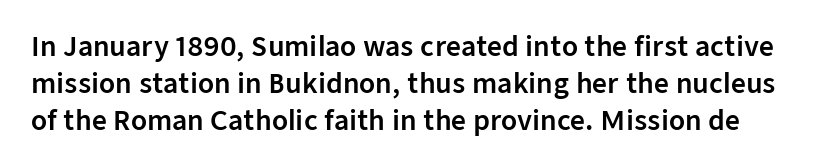
The image shows 26 px text type, upright; set normal line spacing (1.42x), normal letter spacing, not underlined.
